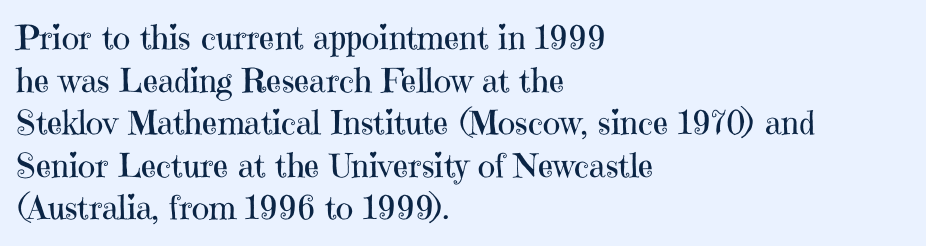
These glyphs show unthickened strokes, regular width or finer. Typographically, this falls in the serif category. Honestly, the row spacing looks completely unremarkable. Line starts are locked; line ends wander.
